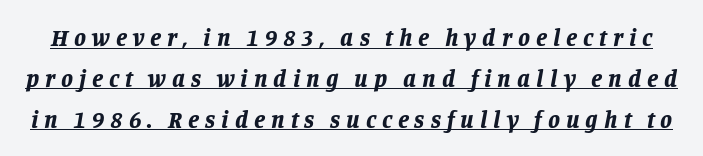
{"italic": "yes", "lean": "right", "slant_degrees": 11, "bold": "yes", "underline": "yes", "line_spacing": "normal", "line_spacing_ratio": 1.7, "letter_spacing": "wide", "letter_spacing_em": 0.25, "glyph_px": 24}
